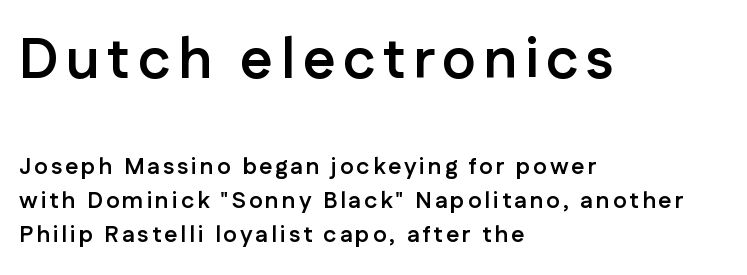
The typesetter chose a ragged-right arrangement here. Here the designer chose a conventional face with non-uniform glyph widths. This is the regular roman posture of the typeface. Stroke terminals: plain, sans-serif. The passage shown is not underscored anywhere. The passage shown is emphatically bold.
